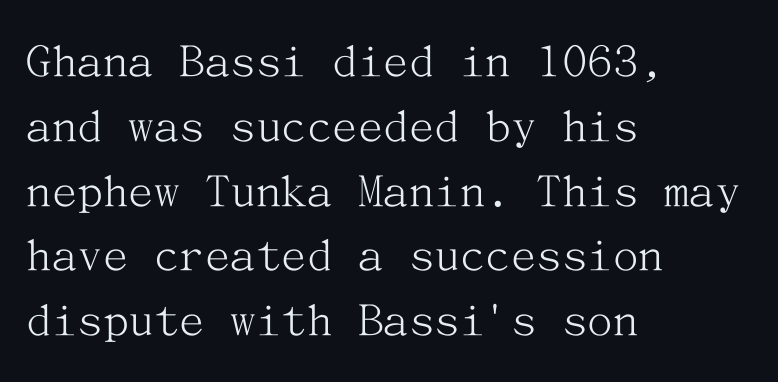
The image shows 51 px light serif type, upright; set left-aligned, normal line spacing (1.27x), normal letter spacing, not underlined; medium stroke contrast and a medium x-height.
